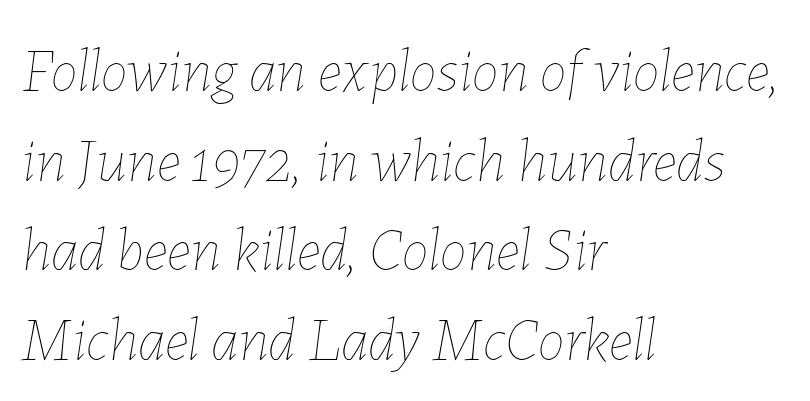
Q: Is the text bold? A: No.
Q: Is the text italic (slanted)? A: Yes, it leans right by about 7 degrees.
Q: Is the text underlined? A: No.
Q: How is the paragraph aligned? A: Left-aligned.
Q: Is the spacing between letters normal or unusually wide? A: Normal.
Q: Is the spacing between lines tight, normal or loose? A: Normal.
Q: Width (condensed, normal, or wide)? A: Normal.
Q: Stroke contrast? A: Low.
Q: x-height? A: Medium.
Q: Monospaced? A: No.
